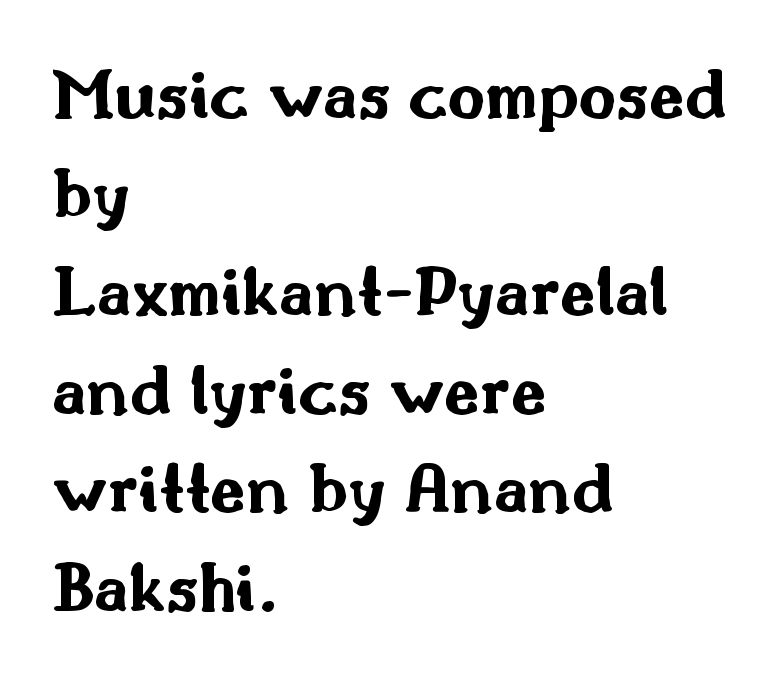
In terms of letterspacing, this is plain default setting. Each letter keeps its own natural width here, so spacing adapts to shape. The glyphs in this specimen are sans serif. Descenders hang freely into open space. The font's upright variant was chosen for this text.
